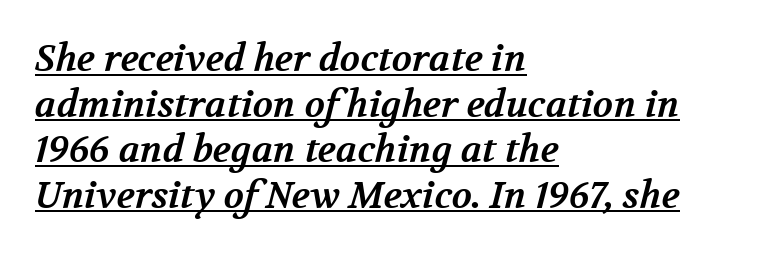
{"serif": "yes", "bold": "yes", "weight": "bold", "width": "normal", "stroke_contrast": "medium", "x_height": "medium", "monospaced": "no", "underline": "yes", "align": "left", "line_spacing_ratio": 1.23, "letter_spacing": "normal", "letter_spacing_em": 0.0, "glyph_px": 37}
